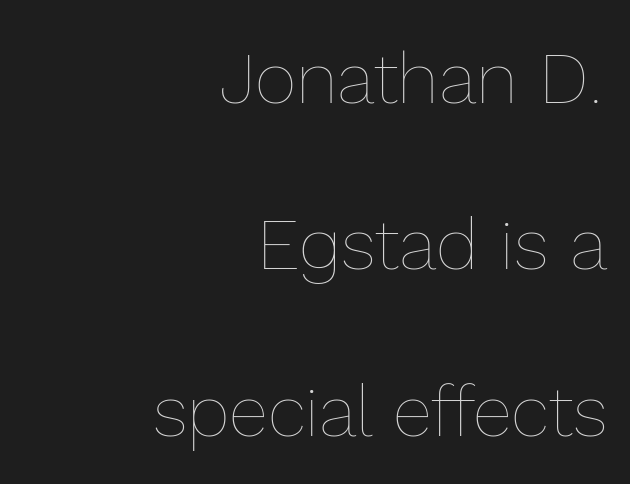
{"italic": "no", "bold": "no", "weight": "thin", "width": "normal", "x_height": "medium", "monospaced": "no", "underline": "no", "align": "right", "line_spacing": "loose", "line_spacing_ratio": 2.31, "letter_spacing": "normal", "letter_spacing_em": 0.0, "glyph_px": 72}
